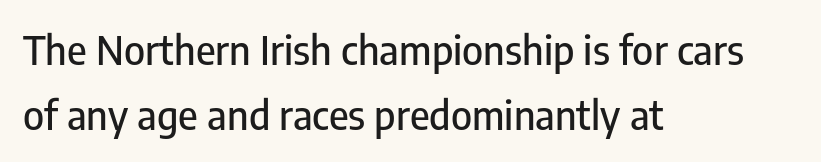
Q: Is the text italic (slanted)? A: No, it is upright.
Q: Is the typeface a serif or a sans-serif typeface? A: Sans-serif.
Q: Is the text underlined? A: No.
Q: How is the paragraph aligned? A: Left-aligned.
Q: Is the spacing between letters normal or unusually wide? A: Normal.
Q: Is the spacing between lines tight, normal or loose? A: Normal.
Q: Width (condensed, normal, or wide)? A: Condensed.
Q: Stroke contrast? A: Low.
Q: x-height? A: Medium.
Q: Monospaced? A: No.
